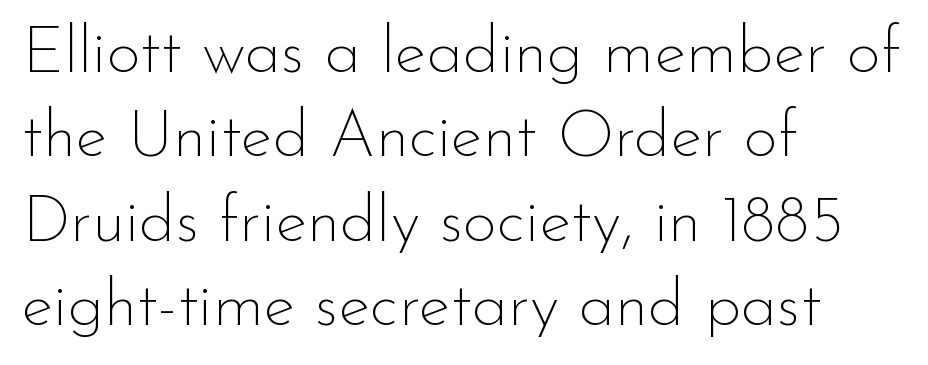
Italic? Not at all — the glyphs are vertical. What's the leading like? Ordinary, nothing unusual. In terms of letterform style, serifs are entirely absent. You could not count columns in this text — the font is proportionally spaced. Casual observation: everything's shoved over to the left. Honestly, there is no underline to notice here at all.
